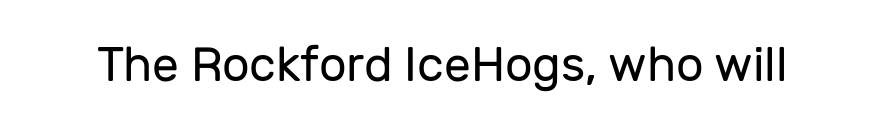
Q: Is the text bold? A: No.
Q: Is the text italic (slanted)? A: No, it is upright.
Q: Is the typeface a serif or a sans-serif typeface? A: Sans-serif.
Q: Is the text underlined? A: No.
Q: Is the spacing between letters normal or unusually wide? A: Normal.
Q: Width (condensed, normal, or wide)? A: Normal.
Q: Stroke contrast? A: Low.
Q: x-height? A: Medium.
Q: Monospaced? A: No.
